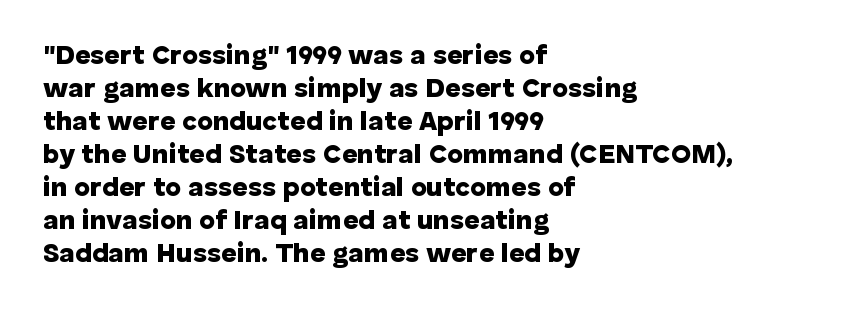
The image shows 27 px bold type, upright; set left-aligned, line spacing 1.22x, normal letter spacing, not underlined.
